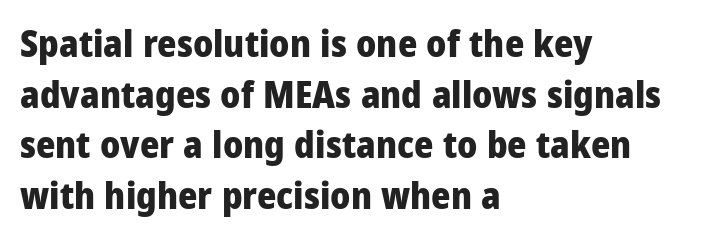
{"serif": "no", "italic": "no", "bold": "yes", "weight": "heavy", "width": "condensed", "stroke_contrast": "low", "x_height": "large", "monospaced": "no", "underline": "no", "align": "left", "line_spacing": "normal", "line_spacing_ratio": 1.37, "letter_spacing": "normal", "letter_spacing_em": 0.0, "glyph_px": 37}
